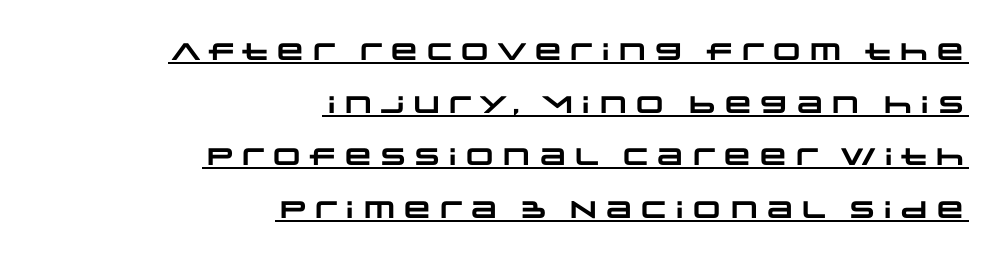
The image shows 24 px bold type; set right-aligned, loose line spacing (2.19x), normal letter spacing, underlined.
